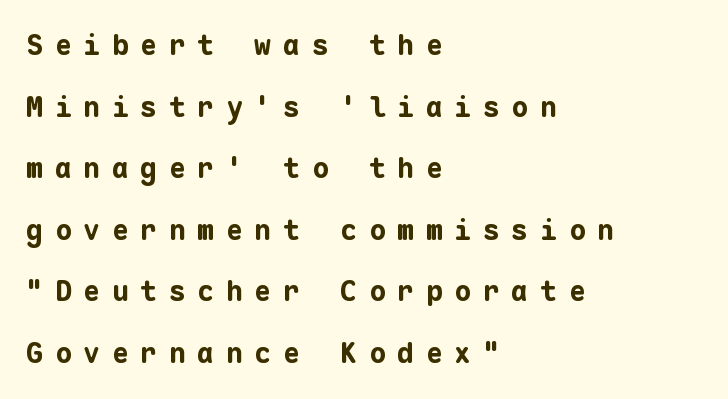
Q: Is the text bold? A: Yes.
Q: Is the text italic (slanted)? A: No, it is upright.
Q: Is the typeface a serif or a sans-serif typeface? A: Sans-serif.
Q: Is the text underlined? A: No.
Q: How is the paragraph aligned? A: Left-aligned.
Q: Is the spacing between letters normal or unusually wide? A: Unusually wide.
Q: Is the spacing between lines tight, normal or loose? A: Loose.
Q: Width (condensed, normal, or wide)? A: Normal.
Q: Stroke contrast? A: Low.
Q: x-height? A: Medium.
Q: Monospaced? A: Yes.
